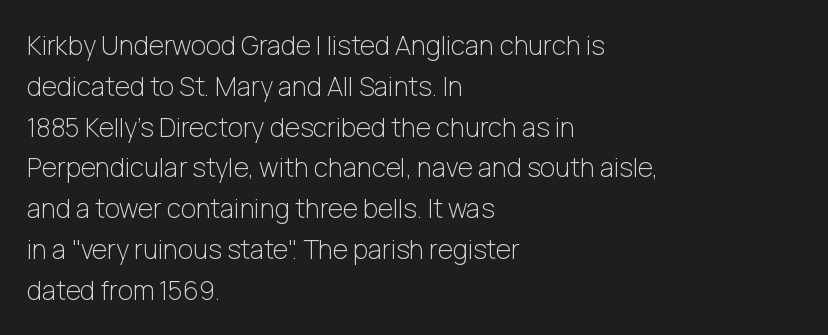
The gap between lines stays unmarked. No extra tracking has been applied to these lines. Does the leading feel generous? No, just average. Short and long lines alike share a common starting point at left.
